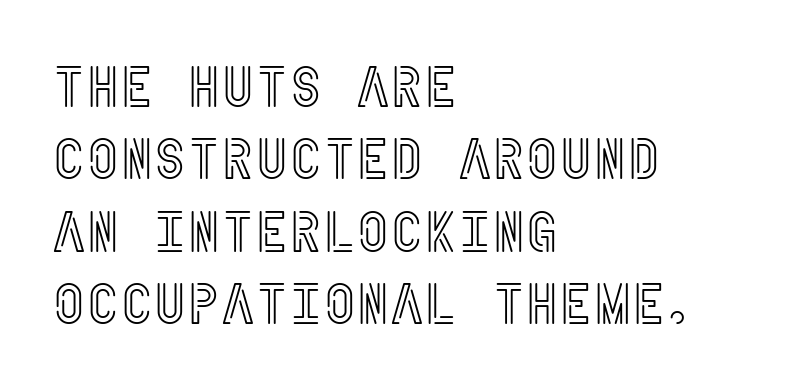
A typesetter would call this leading conventional body-copy spacing. The specimen omits any rule beneath the text block's lines. Between one letter and the next there's only the usual sliver of space. Upright lettering throughout.
